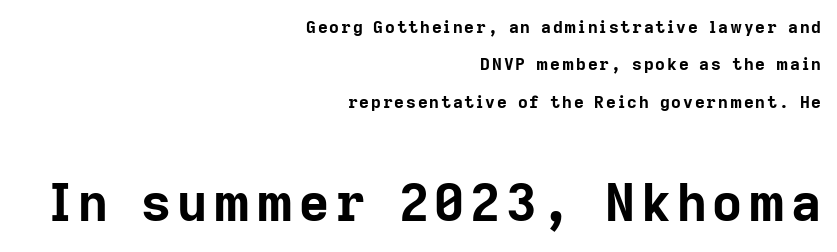
Underlining? Definitely not there. How would I describe the line gaps? Wide and relaxed. Typeset ragged left — the right edge is the straight one. The letters are bold, with thick, heavy strokes. Are there feet on the stems? There aren't — it's a sans.
